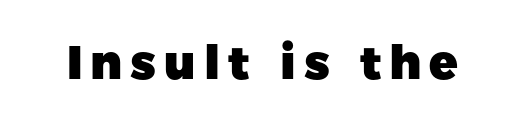
{"serif": "no", "italic": "no", "bold": "yes", "weight": "heavy", "width": "normal", "stroke_contrast": "low", "x_height": "medium", "monospaced": "no", "underline": "no", "glyph_px": 47}
